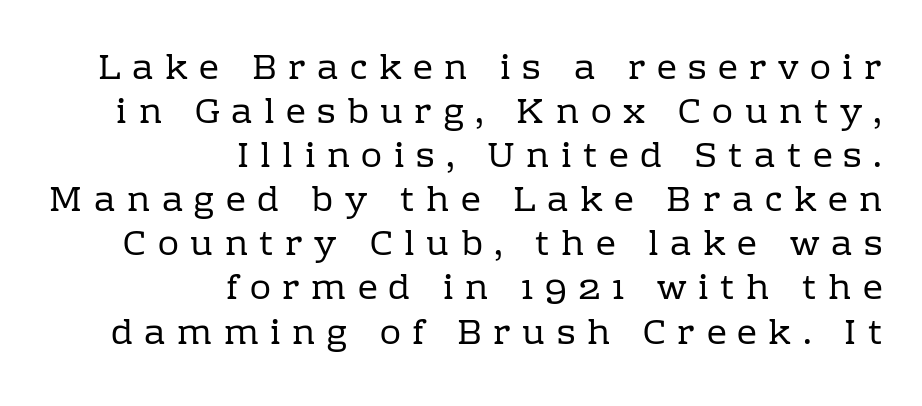
The typesetter chose a ragged-left arrangement here. Proportional: the letters do not fall into vertical columns. The letters stand straight up with perfectly vertical stems. The gaps between neighbouring characters are conspicuously large. Is this a heavy cut? Hardly; it is regular or lighter.
